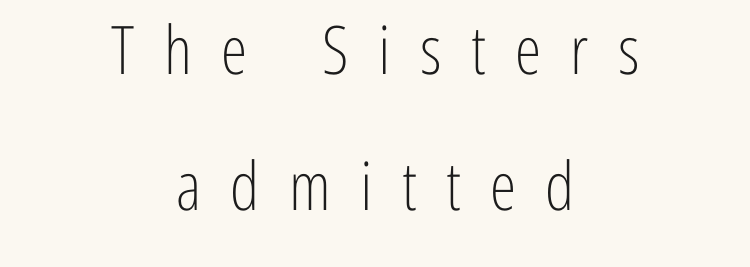
Every character sits straight up, as roman type does. Underline: absent. The passage shown is typed in a proportional face where columns would drift. The glyphs in this specimen are sans serif. Interline gaps are noticeably wide in this sample. The font sits on the lighter half of the weight spectrum, regular included.
